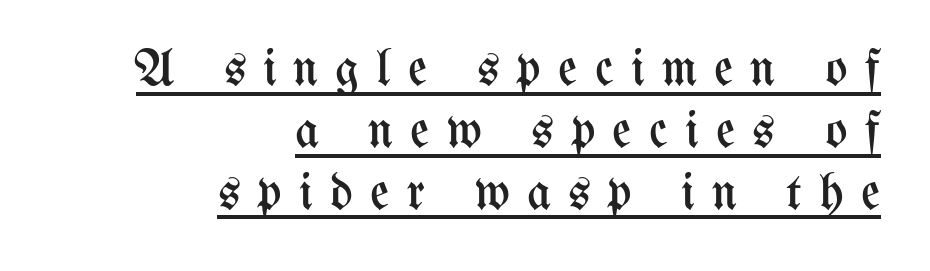
The image shows 52 px regular-weight, condensed type, upright; set right-aligned, line spacing 1.19x, unusually wide letter spacing (+0.33 em), underlined; medium stroke contrast and a medium x-height.
